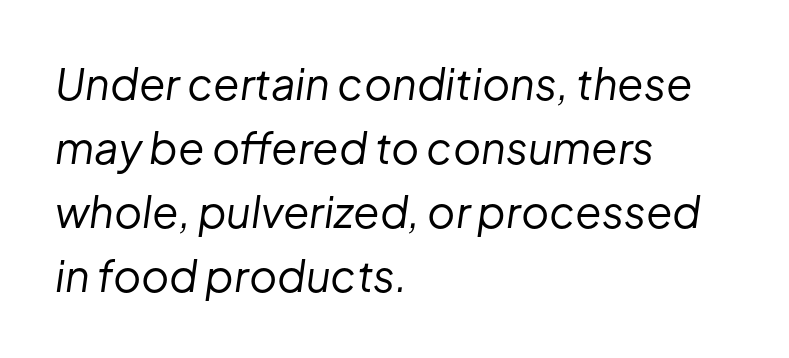
{"italic": "yes", "lean": "right", "slant_degrees": 8, "bold": "no", "weight": "regular", "width": "normal", "stroke_contrast": "low", "x_height": "medium", "monospaced": "no", "underline": "no", "align": "left", "line_spacing": "normal", "line_spacing_ratio": 1.49, "letter_spacing": "normal", "letter_spacing_em": 0.0, "glyph_px": 43}
